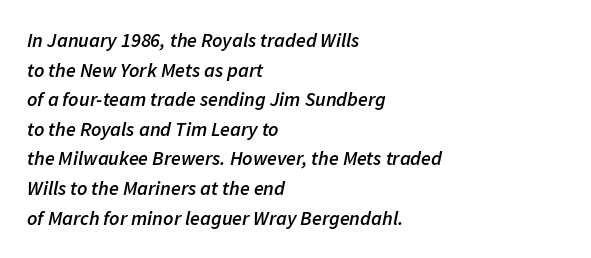
The image shows 20 px text type, italic (leaning right); set left-aligned, normal line spacing (1.48x), normal letter spacing, not underlined.
